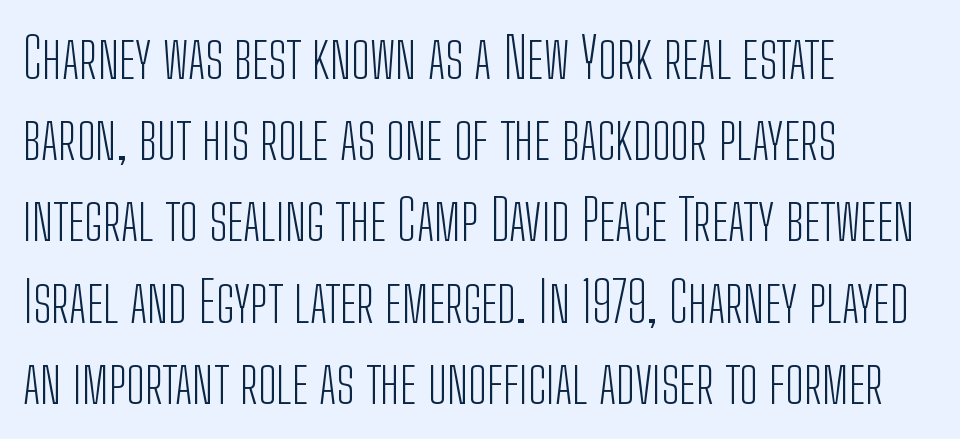
The image shows 56 px light, condensed sans-serif type, upright; set left-aligned, normal line spacing (1.45x), normal letter spacing, not underlined; low stroke contrast and a medium x-height.
